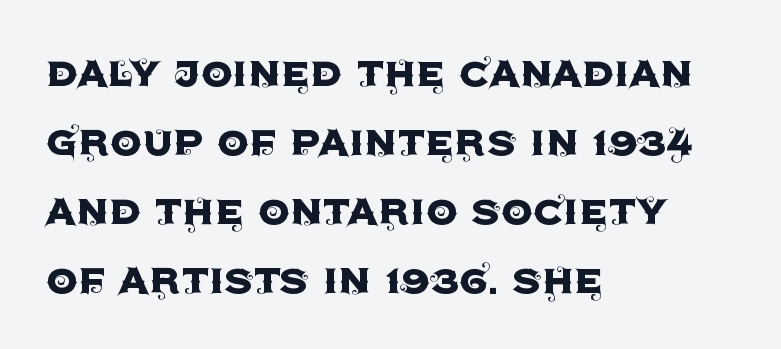
Letters rest on an invisible, unmarked baseline. Unlike a traditional serif, this face leaves its strokes unadorned. Summary of vertical rhythm: regular, with standard interline spacing. The lines in this sample share a left origin and differ only in where they stop. The face used here is proportionally spaced, like ordinary book or web type. Caption: standard tracking, unaltered.
